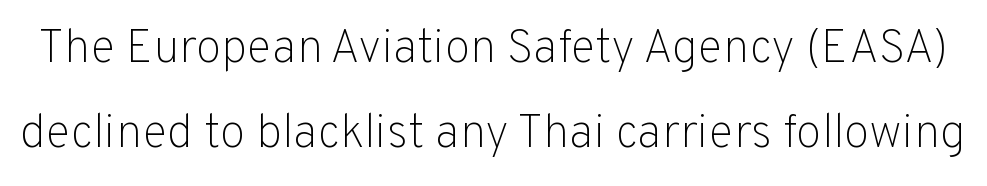
{"serif": "no", "italic": "no", "bold": "no", "weight": "light", "width": "normal", "stroke_contrast": "low", "x_height": "medium", "monospaced": "no", "underline": "no", "line_spacing_ratio": 1.81, "letter_spacing": "normal", "letter_spacing_em": 0.0, "glyph_px": 47}
